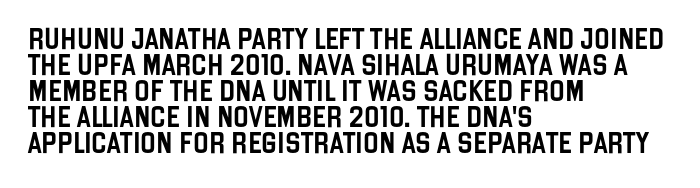
{"italic": "no", "underline": "no", "align": "left", "line_spacing_ratio": 1.24, "letter_spacing": "normal", "letter_spacing_em": 0.0, "glyph_px": 21}
